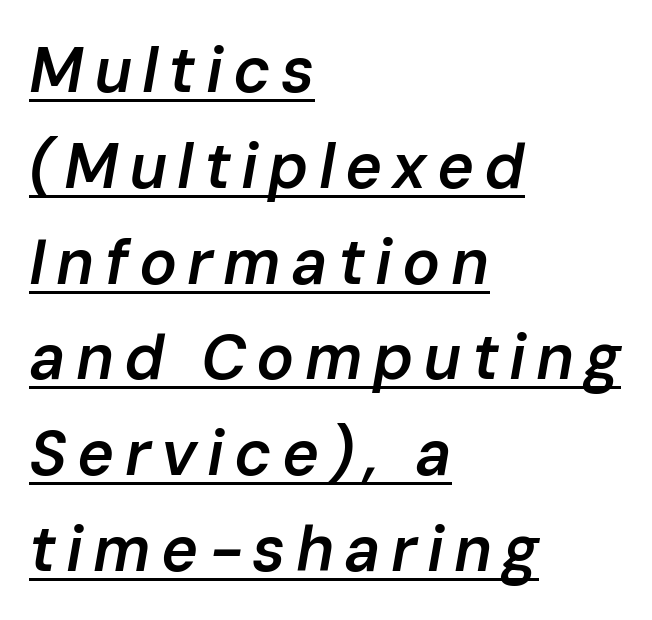
The image shows 63 px semibold type, italic (leaning right); set left-aligned, normal line spacing (1.52x), underlined; low stroke contrast and a medium x-height.
